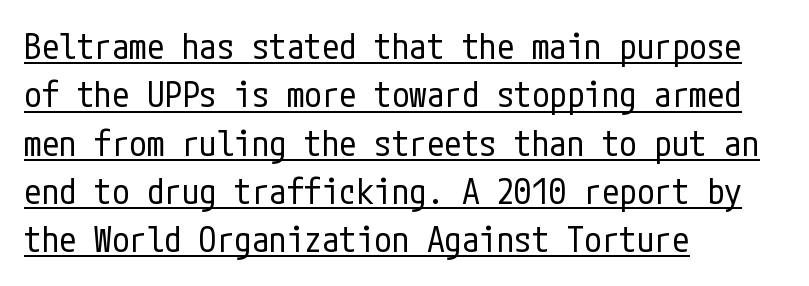
The image shows 35 px regular-weight, condensed sans-serif type, upright; set left-aligned, normal line spacing (1.38x), normal letter spacing, underlined; low stroke contrast and a medium x-height.
